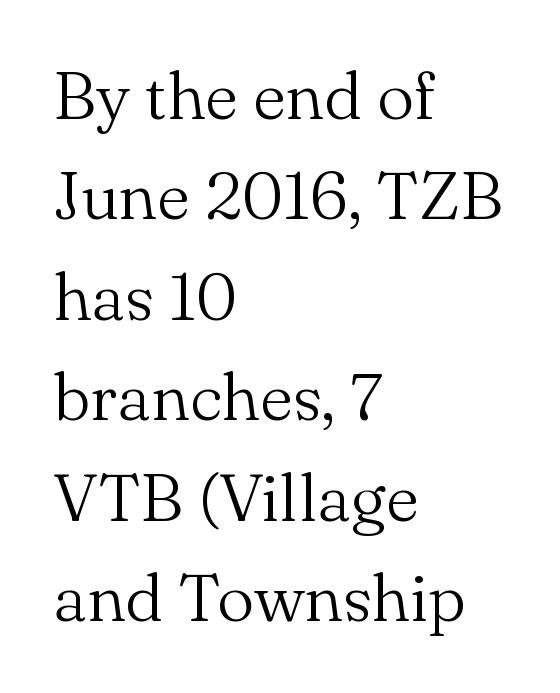
{"serif": "yes", "italic": "no", "bold": "no", "weight": "light", "width": "normal", "stroke_contrast": "medium", "x_height": "small", "monospaced": "no", "underline": "no", "align": "left", "line_spacing": "normal", "line_spacing_ratio": 1.5, "letter_spacing": "normal", "letter_spacing_em": 0.0, "glyph_px": 67}
